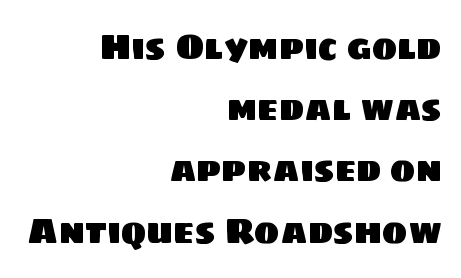
The image shows 34 px sans-serif type; set right-aligned, line spacing 1.8x, normal letter spacing, not underlined; low stroke contrast and a large x-height.
